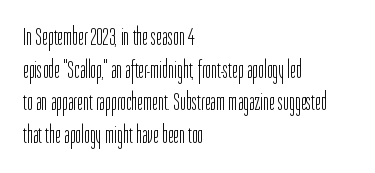
The image shows 25 px text type, upright; set left-aligned, normal line spacing (1.31x), normal letter spacing, not underlined.
